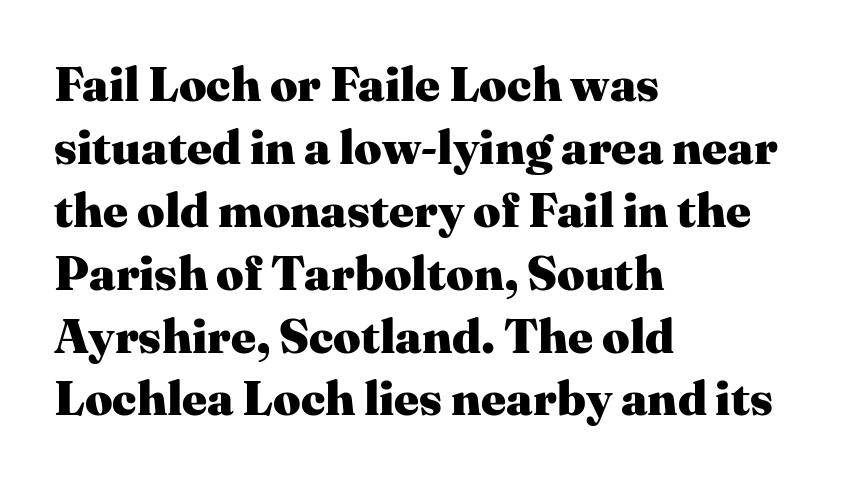
Q: Is the text bold? A: Yes.
Q: Is the text italic (slanted)? A: No, it is upright.
Q: Is the typeface a serif or a sans-serif typeface? A: Serif.
Q: Is the text underlined? A: No.
Q: How is the paragraph aligned? A: Left-aligned.
Q: Is the spacing between letters normal or unusually wide? A: Normal.
Q: Is the spacing between lines tight, normal or loose? A: Normal.
Q: Width (condensed, normal, or wide)? A: Normal.
Q: Stroke contrast? A: Medium.
Q: x-height? A: Medium.
Q: Monospaced? A: No.
